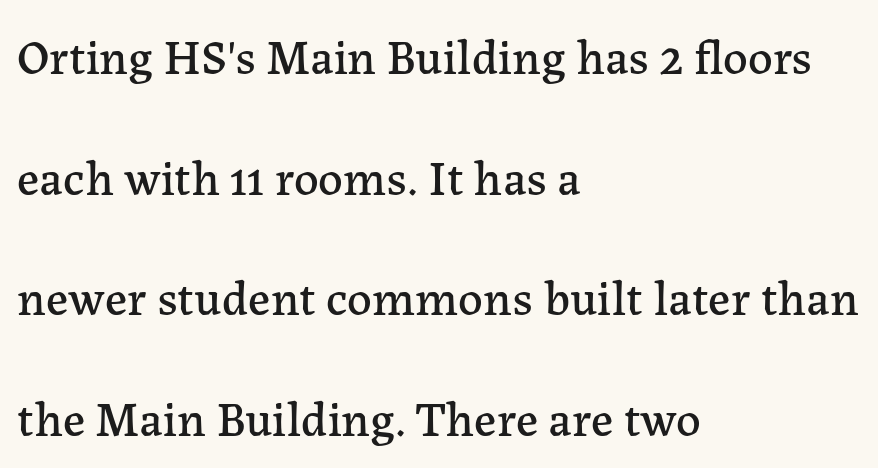
Q: Is the text italic (slanted)? A: No, it is upright.
Q: Is the typeface a serif or a sans-serif typeface? A: Serif.
Q: Is the text underlined? A: No.
Q: How is the paragraph aligned? A: Left-aligned.
Q: Is the spacing between letters normal or unusually wide? A: Normal.
Q: Is the spacing between lines tight, normal or loose? A: Loose.
Q: Width (condensed, normal, or wide)? A: Normal.
Q: Stroke contrast? A: Low.
Q: x-height? A: Medium.
Q: Monospaced? A: No.
